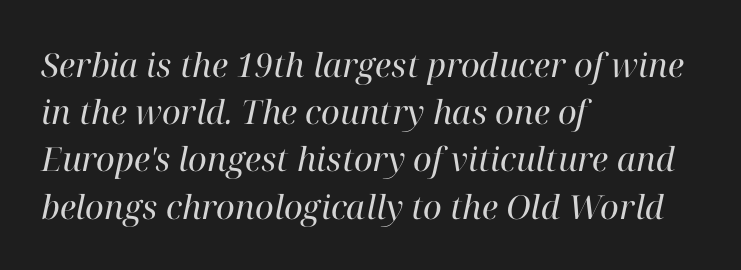
The image shows 33 px regular-weight serif type, italic (leaning right); set left-aligned, normal line spacing (1.43x), normal letter spacing, not underlined; high stroke contrast and a medium x-height.
